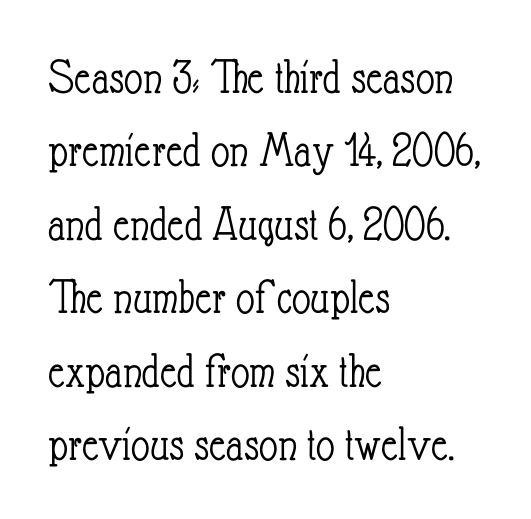
The lines sit at an ordinary, default distance from one another. The rendering uses natural spacing where letterforms have individual widths. Weight: in the light-to-regular range. Tall strokes in this sample are plumb rather than angled. Only glyphs here, with clear space below each row. These lines stack with their left ends in a neat column.
